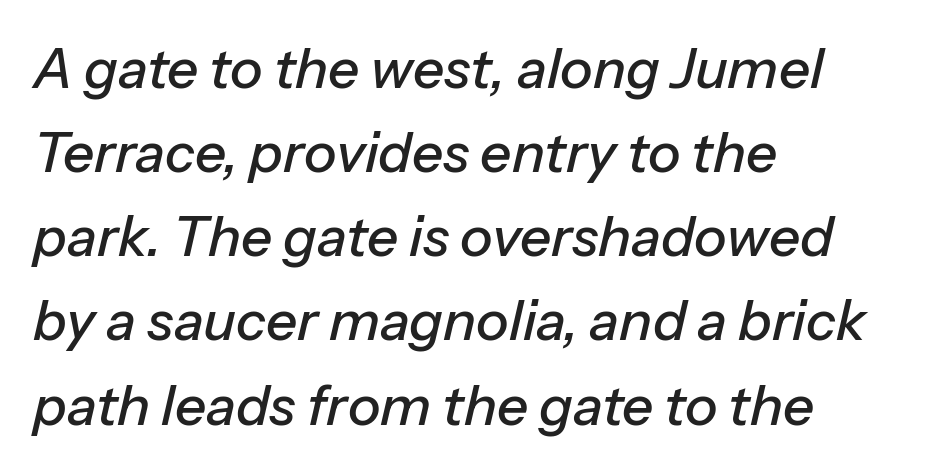
Interline gaps are of average width in this sample. Notice how the stems are inclined rather than vertical — that's the hallmark of italics. Descender tails drop into unmarked territory. Tracking here is standard; glyphs follow each other at the usual distance. A typesetter would call this proportional, since set widths differ per character.
